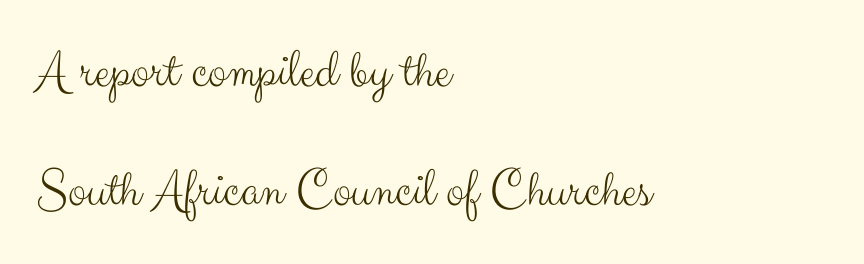
The image shows 55 px light sans-serif type; set left-aligned, loose line spacing (2.16x), normal letter spacing, not underlined; medium stroke contrast and a small x-height.
